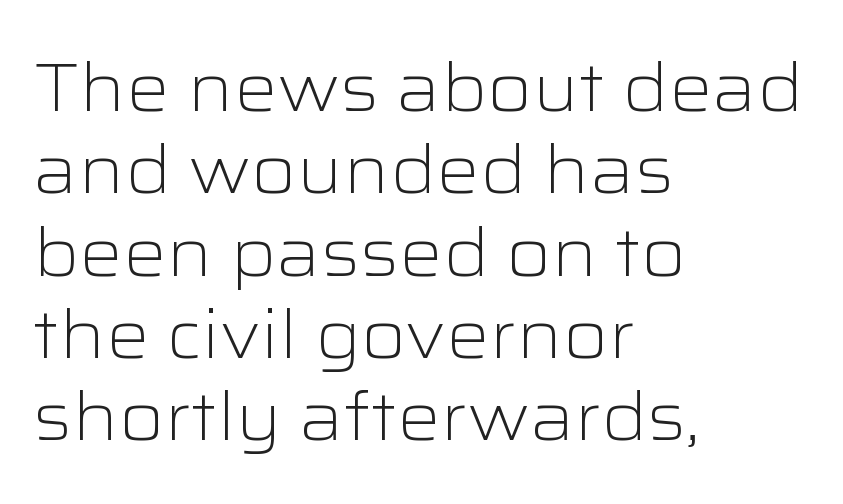
{"serif": "no", "italic": "no", "bold": "no", "weight": "light", "width": "wide", "stroke_contrast": "low", "x_height": "medium", "monospaced": "no", "underline": "no", "align": "left", "line_spacing_ratio": 1.21, "letter_spacing": "normal", "letter_spacing_em": 0.0, "glyph_px": 68}
